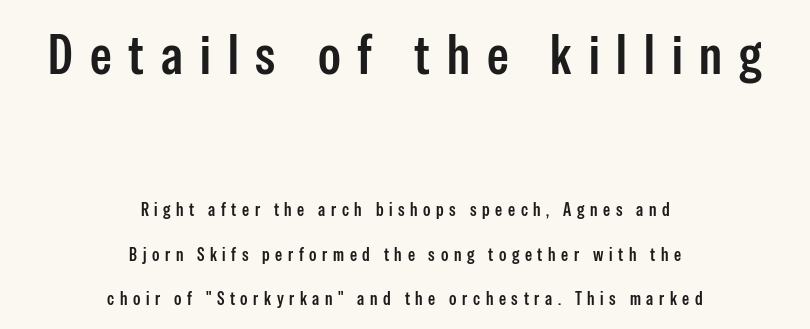
{"serif": "no", "italic": "no", "bold": "semi", "weight": "semibold", "width": "condensed", "stroke_contrast": "low", "x_height": "medium", "monospaced": "no", "underline": "no", "align": "center", "line_spacing": "loose", "line_spacing_ratio": 2.46, "letter_spacing": "wide", "letter_spacing_em": 0.31, "larger_block": "first", "size_ratio": 3.06, "glyph_px": 55}
